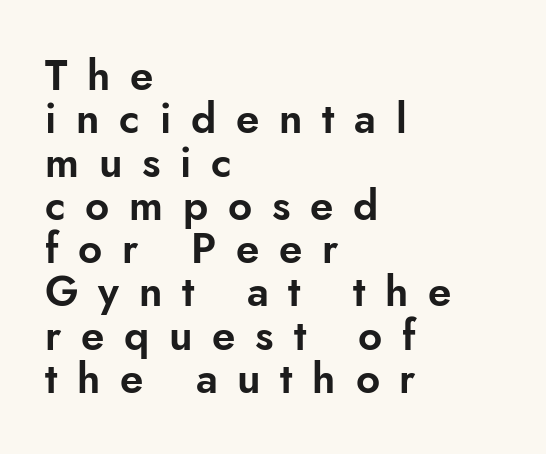
Q: Is the text italic (slanted)? A: No, it is upright.
Q: Is the typeface a serif or a sans-serif typeface? A: Sans-serif.
Q: Is the text underlined? A: No.
Q: How is the paragraph aligned? A: Left-aligned.
Q: Is the spacing between letters normal or unusually wide? A: Unusually wide.
Q: Is the spacing between lines tight, normal or loose? A: Tight.
Q: Width (condensed, normal, or wide)? A: Normal.
Q: Stroke contrast? A: Low.
Q: x-height? A: Small.
Q: Monospaced? A: No.
